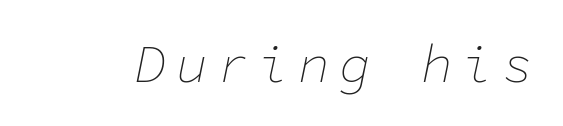
Q: Is the text bold? A: No.
Q: Is the text italic (slanted)? A: Yes, it leans right by about 11 degrees.
Q: Is the text underlined? A: No.
Q: Width (condensed, normal, or wide)? A: Normal.
Q: Stroke contrast? A: Low.
Q: x-height? A: Medium.
Q: Monospaced? A: Yes.
